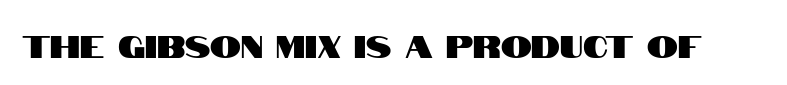
The image shows 31 px condensed sans-serif type, upright; set normal letter spacing, not underlined; high stroke contrast and a large x-height.
